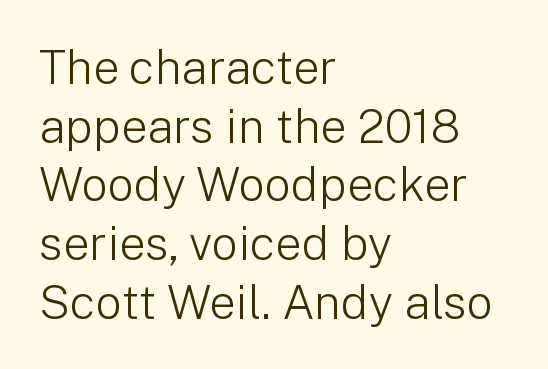
Here the glyphs are tracked normally, forming tight word shapes. Is this a fixed-width face? No — the glyphs have proportional, varying widths. Heaviness? Minimal to ordinary, like unemphasized prose. Reading down the column, the eye jumps a familiar distance to each next line.
